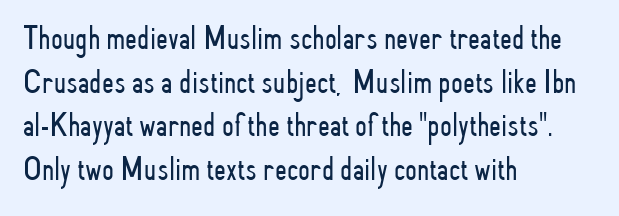
Q: Is the text bold? A: No.
Q: Is the text italic (slanted)? A: No, it is upright.
Q: Is the typeface a serif or a sans-serif typeface? A: Sans-serif.
Q: Is the text underlined? A: No.
Q: How is the paragraph aligned? A: Left-aligned.
Q: Is the spacing between letters normal or unusually wide? A: Normal.
Q: Is the spacing between lines tight, normal or loose? A: Normal.
Q: Width (condensed, normal, or wide)? A: Condensed.
Q: Stroke contrast? A: Low.
Q: x-height? A: Small.
Q: Monospaced? A: No.
